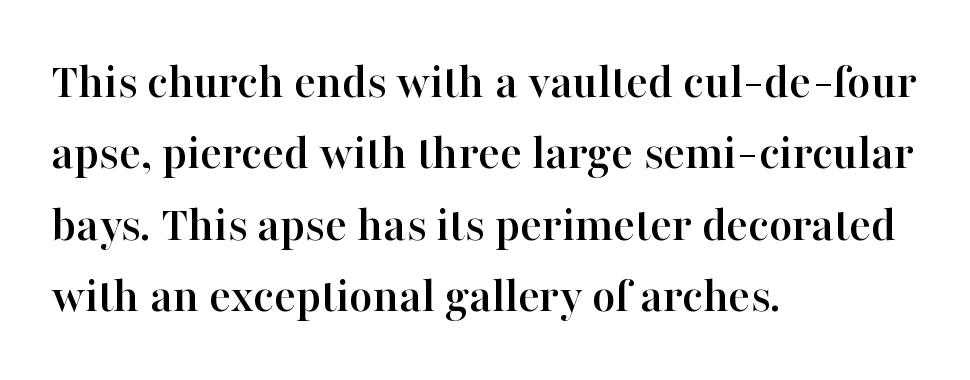
Q: Is the text italic (slanted)? A: No, it is upright.
Q: Is the typeface a serif or a sans-serif typeface? A: Serif.
Q: Is the text underlined? A: No.
Q: How is the paragraph aligned? A: Left-aligned.
Q: Is the spacing between letters normal or unusually wide? A: Normal.
Q: Is the spacing between lines tight, normal or loose? A: Normal.
Q: Width (condensed, normal, or wide)? A: Normal.
Q: Stroke contrast? A: High.
Q: x-height? A: Medium.
Q: Monospaced? A: No.
